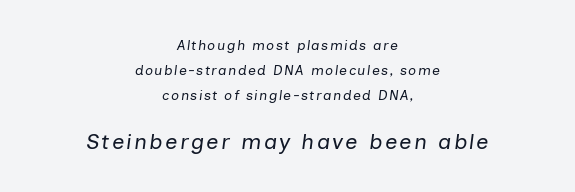
The image shows 22 px text type, italic (leaning right); set centered, line spacing 1.78x, not underlined; the second (bottom) block is 1.57x larger.
